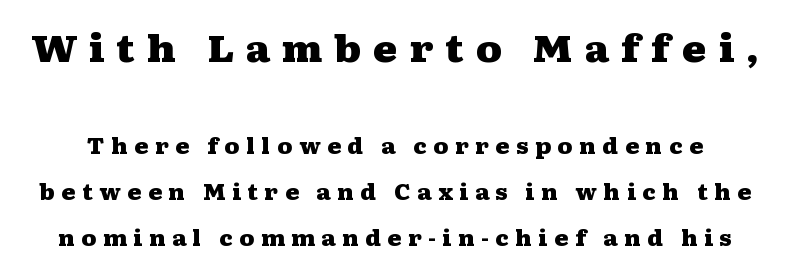
Two sizes are in play, and the larger belongs to the first block. Emphasis by weight is at full strength: bold. Anything drawn beneath the words? Only blank space. The tracking jumps out immediately: characters are airy and widely separated. This sample has the flowing, uneven cadence of proportional lettering.
